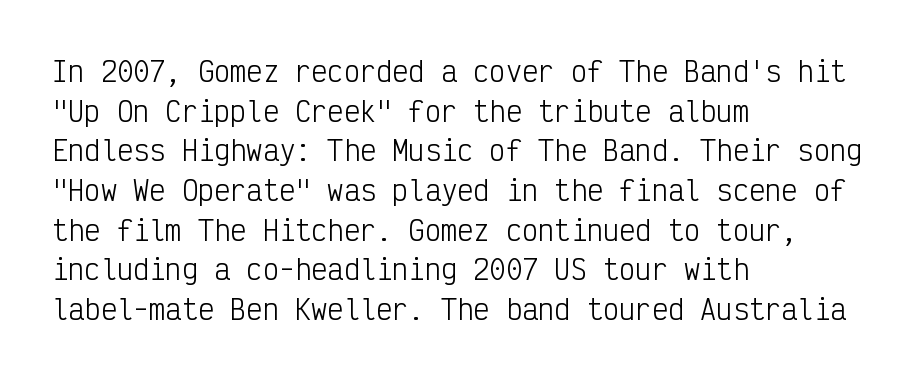
Notice how descenders clear the ascenders below comfortably — that's standard leading. Inter-character spacing is left at the font's built-in metrics. Bare-footed words on every line. The strokes are not fattened; the text isn't bold. A student would call this left alignment; a typographer would say flush left, rag right.
